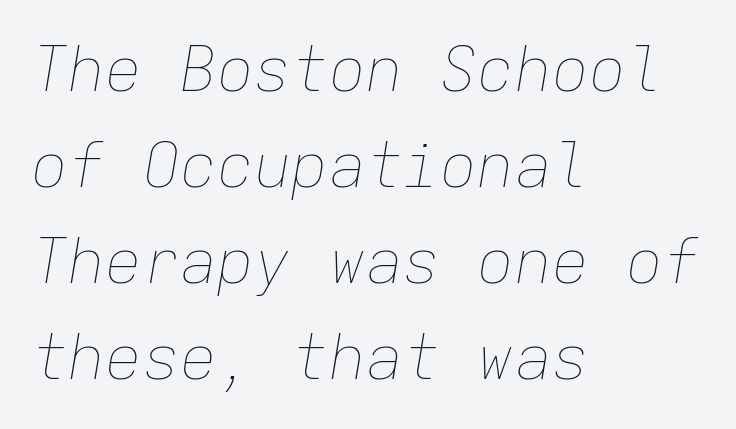
Monospaced: the letters line up in strict vertical columns. These lines are set flush left with a ragged right edge. Check under the words: just untouched page. Words appear dense and cohesive because spacing is normal. The line-height multiplier appears to be the usual default.
